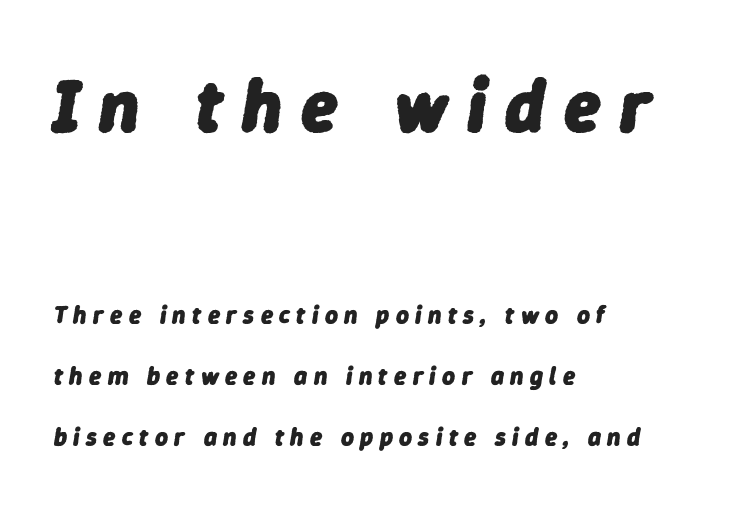
The image shows 75 px heavy type, italic (leaning right); set left-aligned, loose line spacing (2.44x), unusually wide letter spacing (+0.25 em), not underlined; the first (top) block is 3.0x larger; low stroke contrast and a medium x-height.
